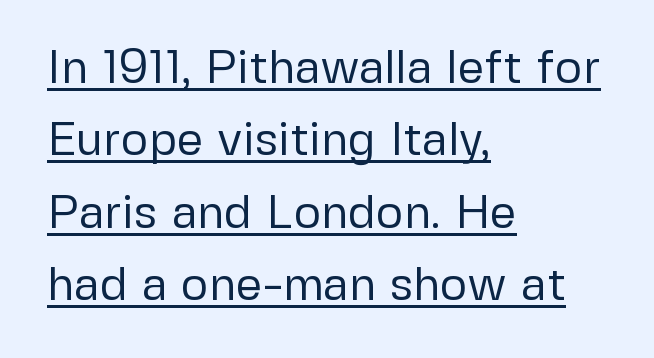
The image shows 47 px regular-weight sans-serif type, upright; set left-aligned, normal line spacing (1.54x), normal letter spacing, underlined; low stroke contrast and a medium x-height.
